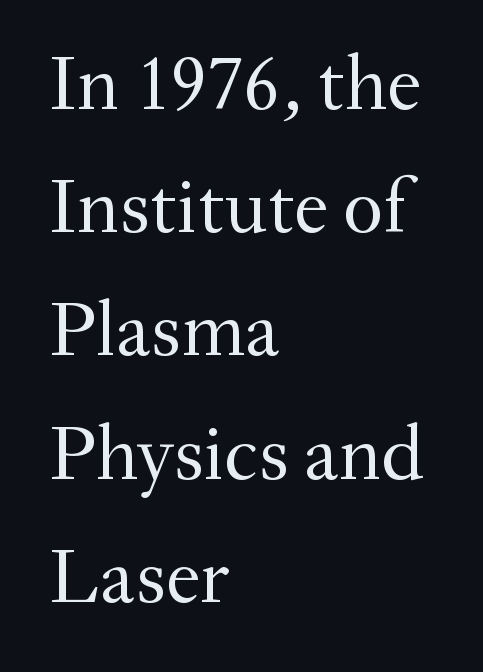
{"serif": "yes", "italic": "no", "bold": "no", "weight": "regular", "width": "normal", "stroke_contrast": "medium", "x_height": "small", "monospaced": "no", "underline": "no", "align": "left", "line_spacing": "normal", "line_spacing_ratio": 1.58, "letter_spacing": "normal", "letter_spacing_em": 0.0, "glyph_px": 78}
